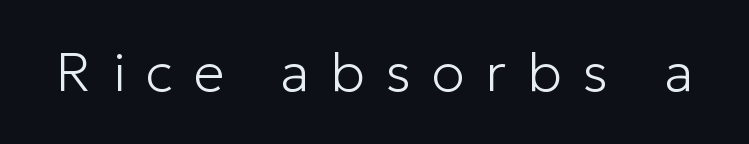
The image shows 55 px light sans-serif type, upright; set unusually wide letter spacing (+0.38 em), not underlined; low stroke contrast and a medium x-height.
